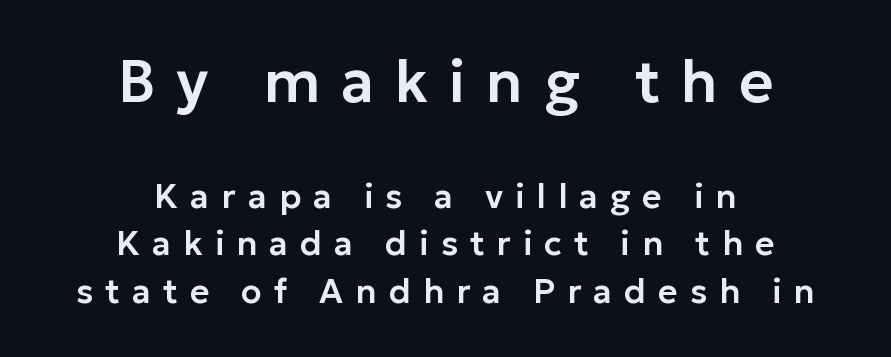
{"serif": "no", "italic": "no", "width": "normal", "stroke_contrast": "low", "x_height": "medium", "monospaced": "no", "underline": "no", "align": "center", "line_spacing": "normal", "line_spacing_ratio": 1.4, "letter_spacing": "wide", "letter_spacing_em": 0.35, "larger_block": "first", "size_ratio": 1.74, "glyph_px": 59}
